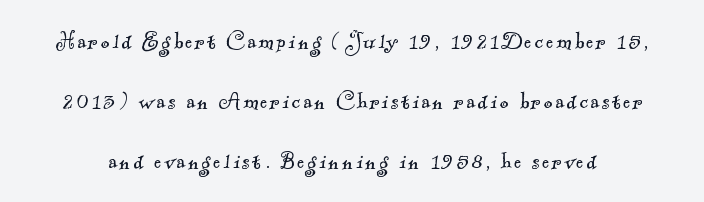
{"bold": "no", "underline": "no", "line_spacing": "loose", "line_spacing_ratio": 2.23, "glyph_px": 27}
